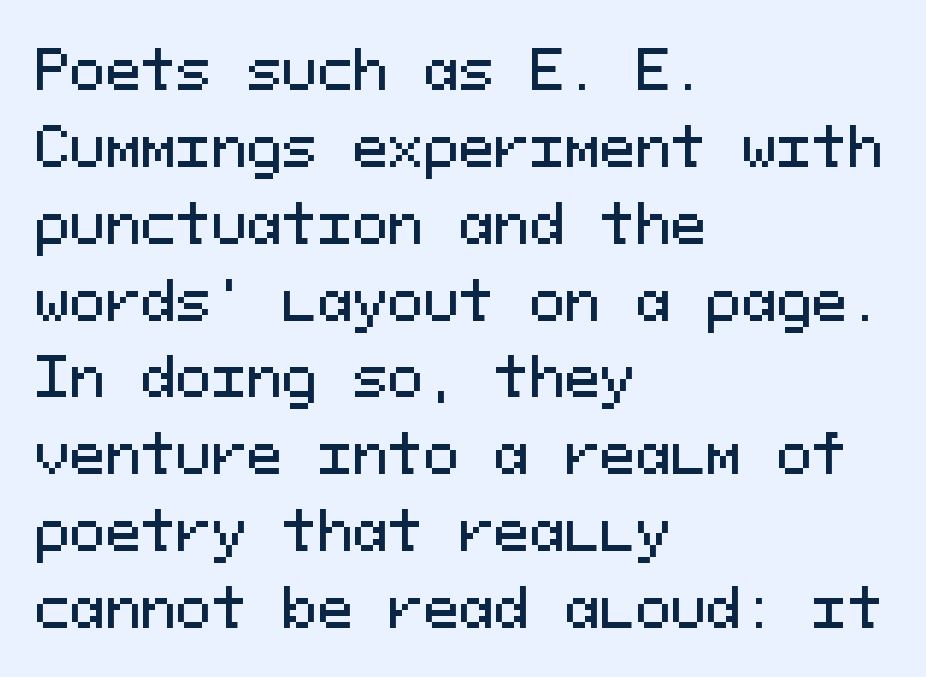
{"serif": "no", "italic": "no", "width": "normal", "stroke_contrast": "medium", "x_height": "medium", "monospaced": "yes", "underline": "no", "align": "left", "line_spacing": "normal", "line_spacing_ratio": 1.45, "letter_spacing": "normal", "letter_spacing_em": 0.0, "glyph_px": 53}
